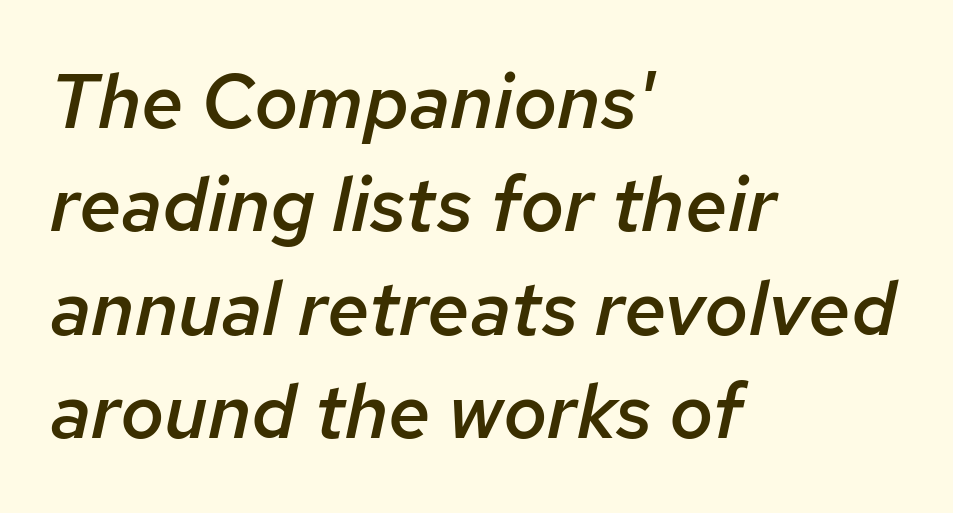
How are the letters spaced? Ordinarily, with no added tracking. Every letter is mildly thick-stroked: semibold rather than bold. It's the slanting kind of type. Looks like regular typesetting: each glyph gets only the width it needs.
